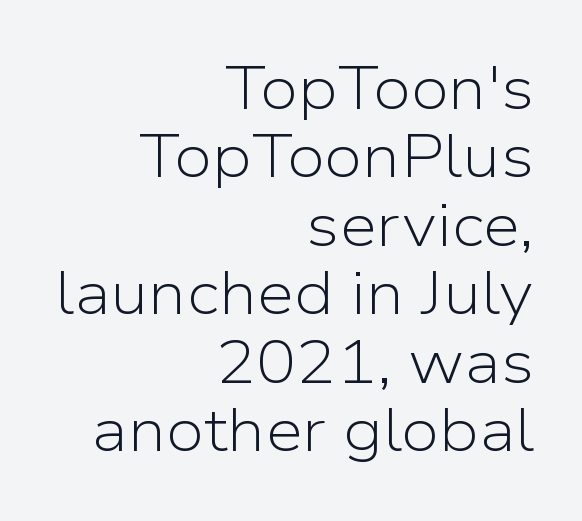
The lettering stays uniformly vertical, giving the passage a roman look. Notice how the passage keeps a crisp vertical edge on the right only. Horizontal bands of white between lines are thin slivers. Rule under the text: the space is simply empty. Are there feet on the stems? There aren't — it's a sans.
